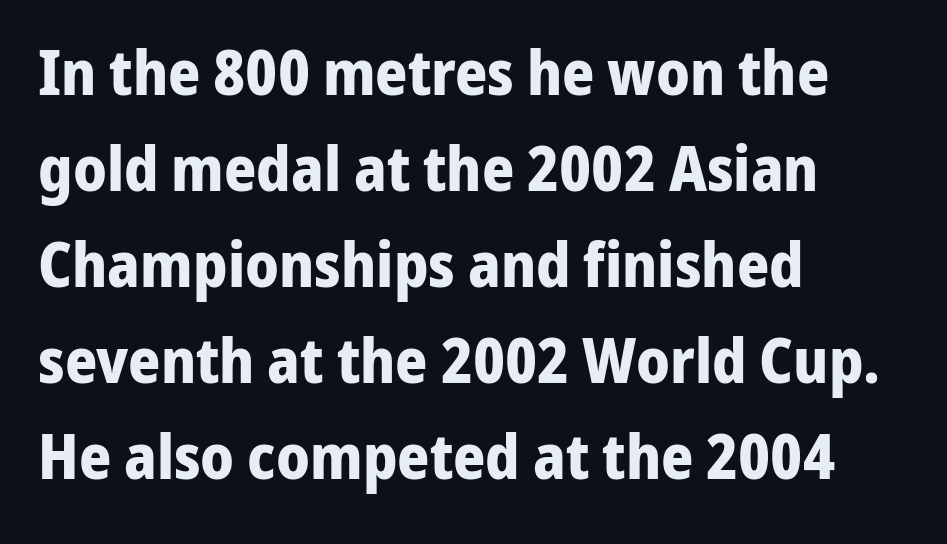
{"serif": "no", "italic": "no", "bold": "yes", "weight": "bold", "width": "normal", "stroke_contrast": "low", "x_height": "medium", "monospaced": "no", "underline": "no", "align": "left", "line_spacing": "normal", "line_spacing_ratio": 1.55, "letter_spacing": "normal", "letter_spacing_em": 0.0, "glyph_px": 62}
